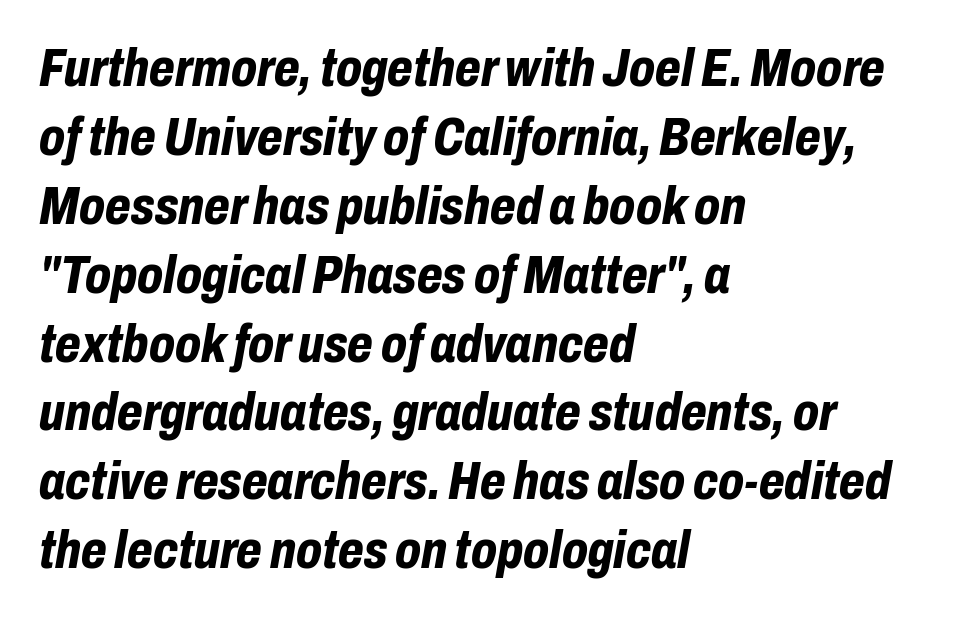
Q: Is the text bold? A: Yes.
Q: Is the text italic (slanted)? A: Yes, it leans right by about 10 degrees.
Q: Is the text underlined? A: No.
Q: How is the paragraph aligned? A: Left-aligned.
Q: Is the spacing between letters normal or unusually wide? A: Normal.
Q: Is the spacing between lines tight, normal or loose? A: Normal.
Q: Width (condensed, normal, or wide)? A: Condensed.
Q: Stroke contrast? A: Low.
Q: x-height? A: Medium.
Q: Monospaced? A: No.
